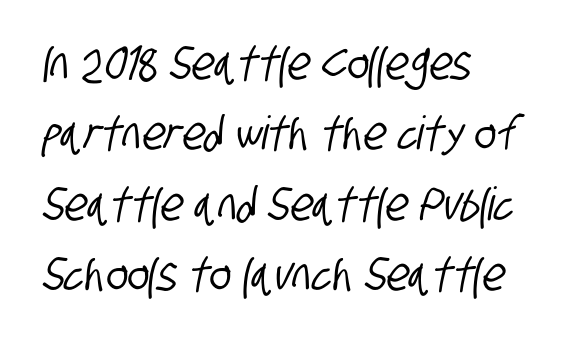
Nobody drew a line under any word here. Rows of type keep a routine distance in the vertical direction. These lines stack with their left ends in a neat column. No extra tracking has been applied to these lines. Varying glyph widths throughout — classic text-font behaviour.
